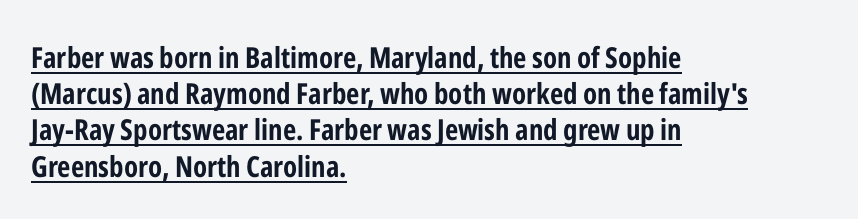
The image shows 29 px bold, condensed sans-serif type, upright; set left-aligned, normal line spacing (1.25x), normal letter spacing, underlined; low stroke contrast and a medium x-height.
